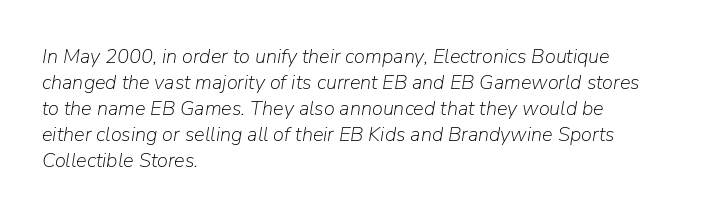
{"italic": "yes", "lean": "right", "slant_degrees": 9, "bold": "no", "underline": "no", "align": "left", "line_spacing": "normal", "line_spacing_ratio": 1.3, "letter_spacing": "normal", "letter_spacing_em": 0.0, "glyph_px": 20}
